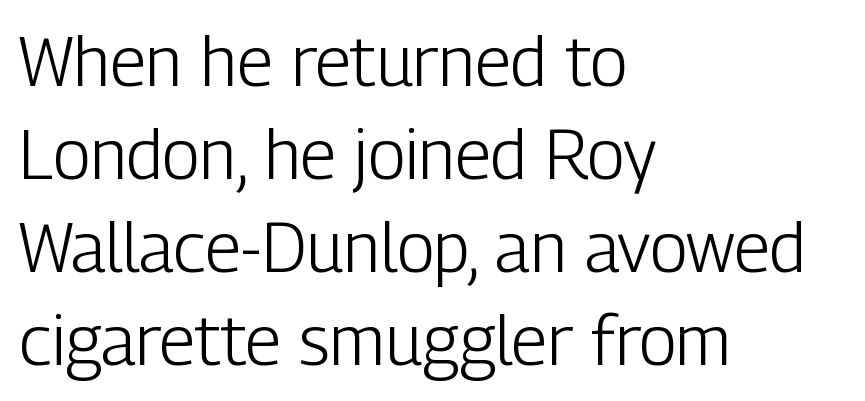
Q: Is the text bold? A: No.
Q: Is the text italic (slanted)? A: No, it is upright.
Q: Is the typeface a serif or a sans-serif typeface? A: Sans-serif.
Q: Is the text underlined? A: No.
Q: How is the paragraph aligned? A: Left-aligned.
Q: Is the spacing between letters normal or unusually wide? A: Normal.
Q: Is the spacing between lines tight, normal or loose? A: Normal.
Q: Width (condensed, normal, or wide)? A: Condensed.
Q: Stroke contrast? A: Low.
Q: x-height? A: Medium.
Q: Monospaced? A: No.
